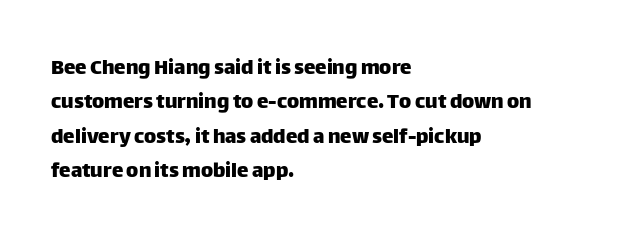
If you drew a ruler down the left edge, every line would touch it. Any mark beneath the type? The region is blank. Vertical spacing — default. It's the straight-up-and-down kind of type.
